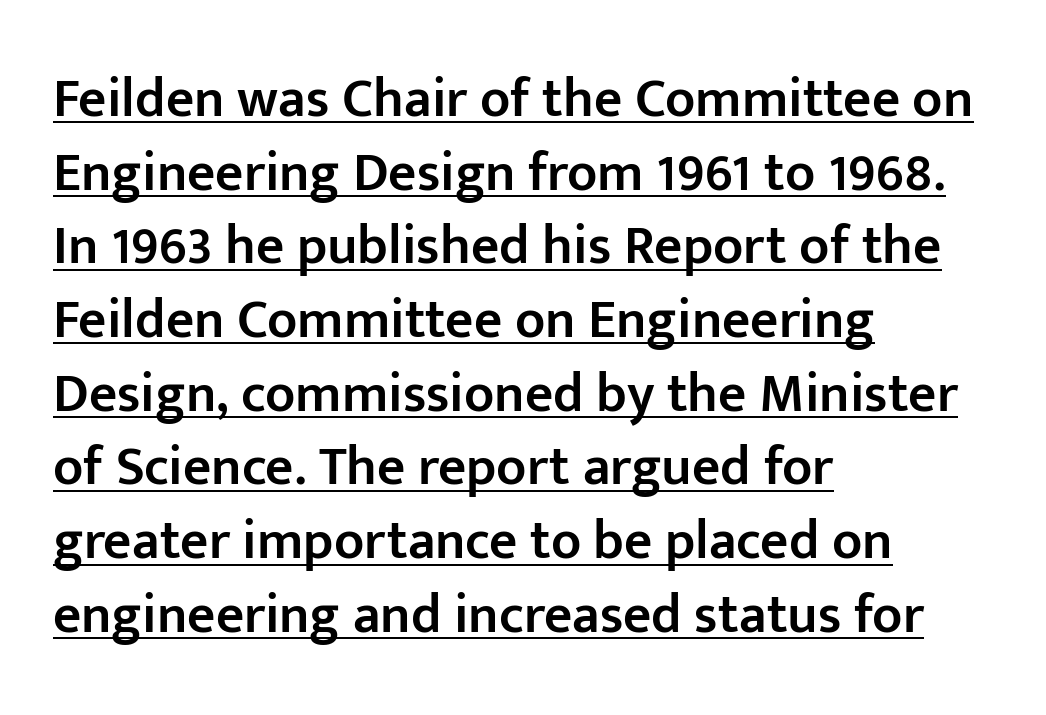
{"serif": "no", "italic": "no", "bold": "semi", "weight": "semibold", "width": "normal", "stroke_contrast": "low", "x_height": "medium", "monospaced": "no", "underline": "yes", "align": "left", "line_spacing": "normal", "line_spacing_ratio": 1.34, "letter_spacing": "normal", "letter_spacing_em": 0.0, "glyph_px": 55}
